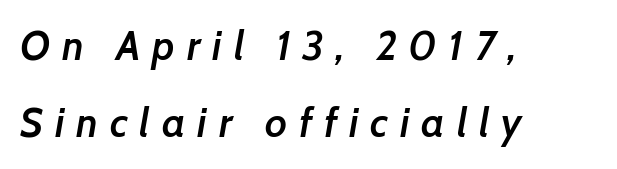
Q: Is the text bold? A: Semi-bold.
Q: Is the text italic (slanted)? A: Yes, it leans right by about 7 degrees.
Q: Is the text underlined? A: No.
Q: How is the paragraph aligned? A: Left-aligned.
Q: Is the spacing between letters normal or unusually wide? A: Unusually wide.
Q: Width (condensed, normal, or wide)? A: Normal.
Q: Stroke contrast? A: Low.
Q: x-height? A: Medium.
Q: Monospaced? A: No.
